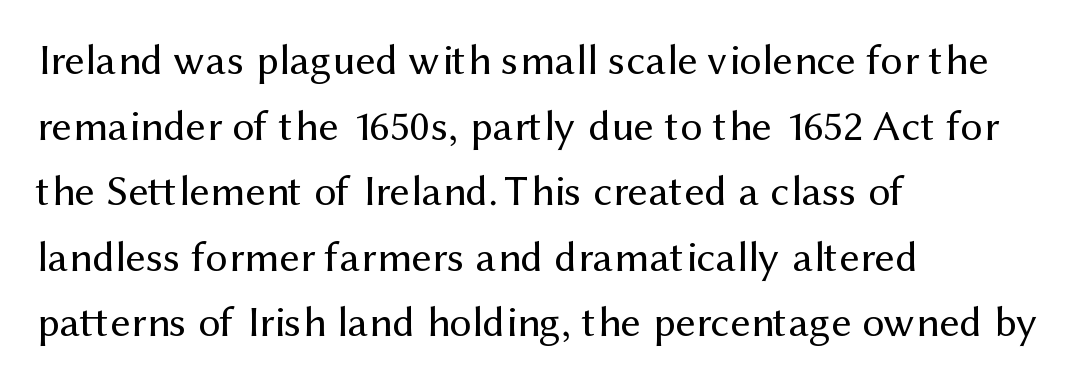
The image shows 44 px regular-weight sans-serif type, upright; set left-aligned, normal line spacing (1.49x), normal letter spacing, not underlined; medium stroke contrast and a medium x-height.
